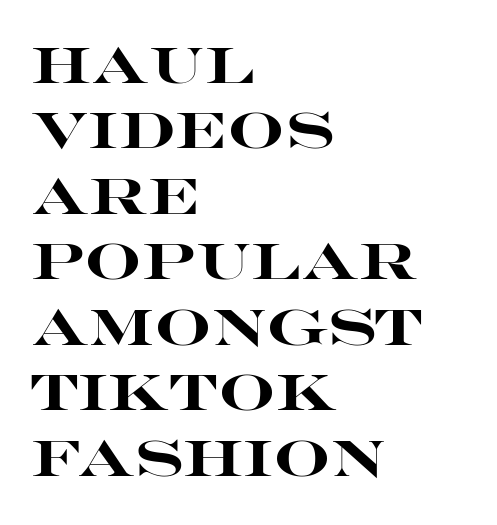
{"italic": "no", "bold": "yes", "weight": "heavy", "width": "wide", "stroke_contrast": "high", "x_height": "large", "monospaced": "no", "underline": "no", "align": "left", "line_spacing": "normal", "line_spacing_ratio": 1.31, "letter_spacing": "normal", "letter_spacing_em": 0.0, "glyph_px": 50}
